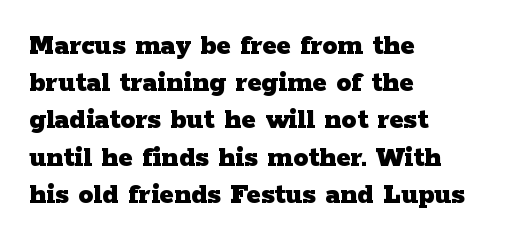
{"serif": "yes", "italic": "no", "bold": "yes", "weight": "heavy", "width": "wide", "stroke_contrast": "low", "x_height": "medium", "monospaced": "no", "underline": "no", "align": "left", "line_spacing_ratio": 1.24, "letter_spacing": "normal", "letter_spacing_em": 0.0, "glyph_px": 30}
